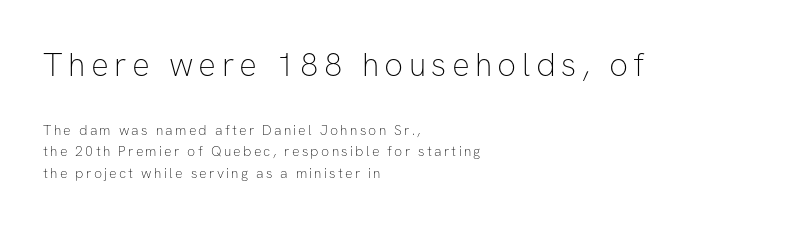
The image shows 33 px thin sans-serif type, upright; set left-aligned, normal line spacing (1.55x), not underlined; the first (top) block is 2.36x larger; low stroke contrast and a medium x-height.
